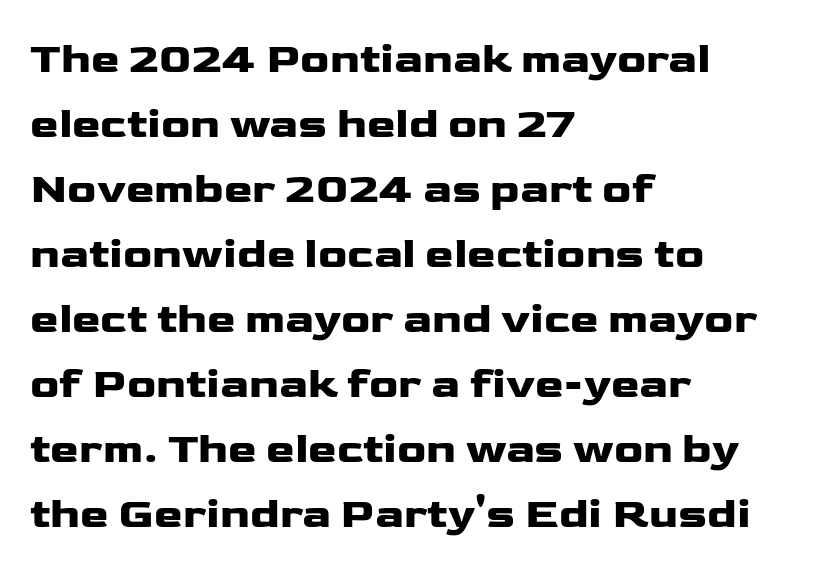
{"serif": "no", "italic": "no", "width": "wide", "stroke_contrast": "low", "x_height": "medium", "monospaced": "no", "underline": "no", "align": "left", "line_spacing": "normal", "line_spacing_ratio": 1.51, "letter_spacing": "normal", "letter_spacing_em": 0.0, "glyph_px": 43}
